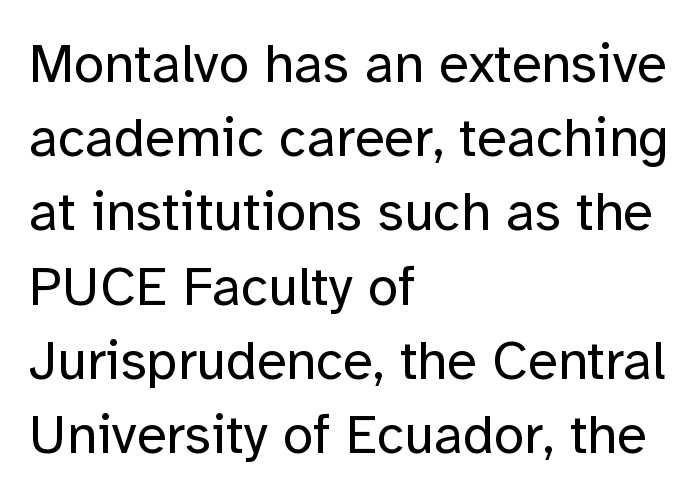
The image shows 55 px regular-weight sans-serif type, upright; set left-aligned, normal line spacing (1.35x), normal letter spacing, not underlined; low stroke contrast and a medium x-height.
